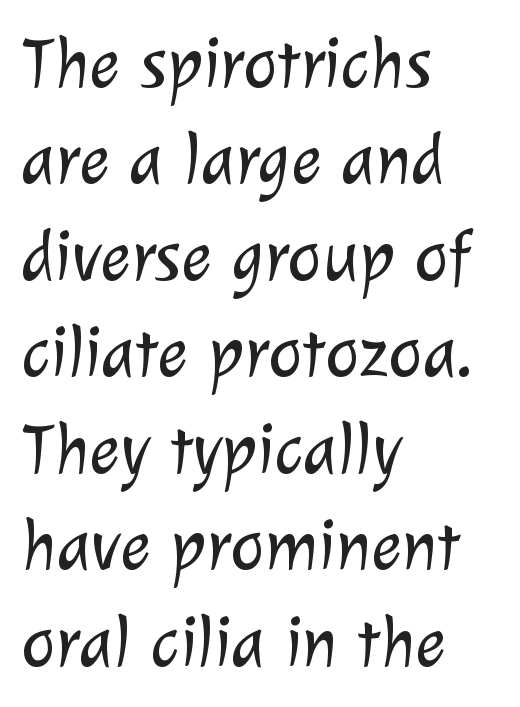
Is there much room between lines? A standard amount, neither cramped nor airy. The weight would be labelled regular, book, light, or lighter still. The gaps between neighbouring characters are ordinary and unremarkable. Just letters on the line, the space beneath them empty. Looks like regular typesetting: each glyph gets only the width it needs. You can tell from the bare stems that sans-serif type was used.
